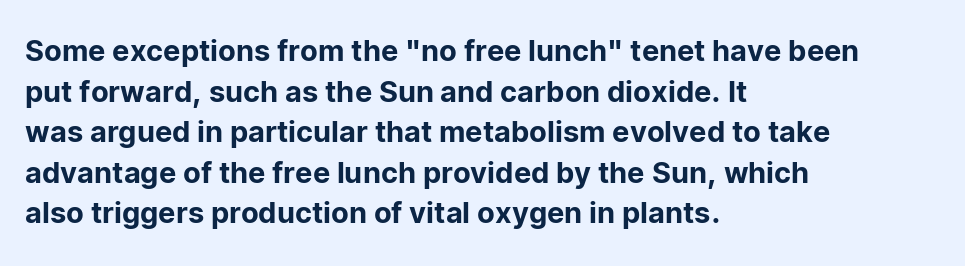
The image shows 29 px sans-serif type, upright; set left-aligned, normal line spacing (1.4x), normal letter spacing, not underlined; low stroke contrast and a medium x-height.
